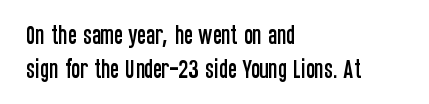
The image shows 21 px text type, upright; set left-aligned, normal line spacing (1.6x), normal letter spacing, not underlined.
